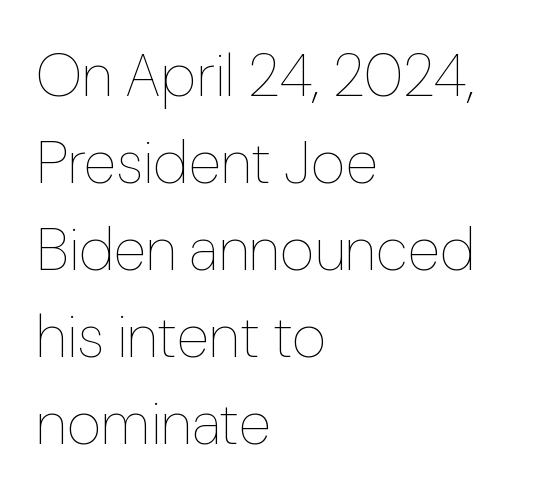
{"italic": "no", "bold": "no", "weight": "thin", "width": "normal", "stroke_contrast": "low", "x_height": "medium", "monospaced": "no", "underline": "no", "align": "left", "line_spacing": "normal", "line_spacing_ratio": 1.45, "letter_spacing": "normal", "letter_spacing_em": 0.0, "glyph_px": 60}
